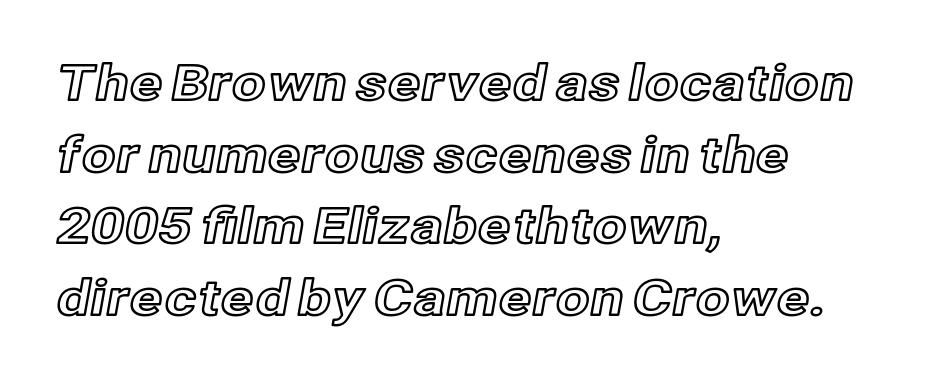
{"width": "normal", "x_height": "medium", "monospaced": "no", "underline": "no", "align": "left", "line_spacing": "normal", "line_spacing_ratio": 1.46, "letter_spacing": "normal", "letter_spacing_em": 0.0, "glyph_px": 49}
